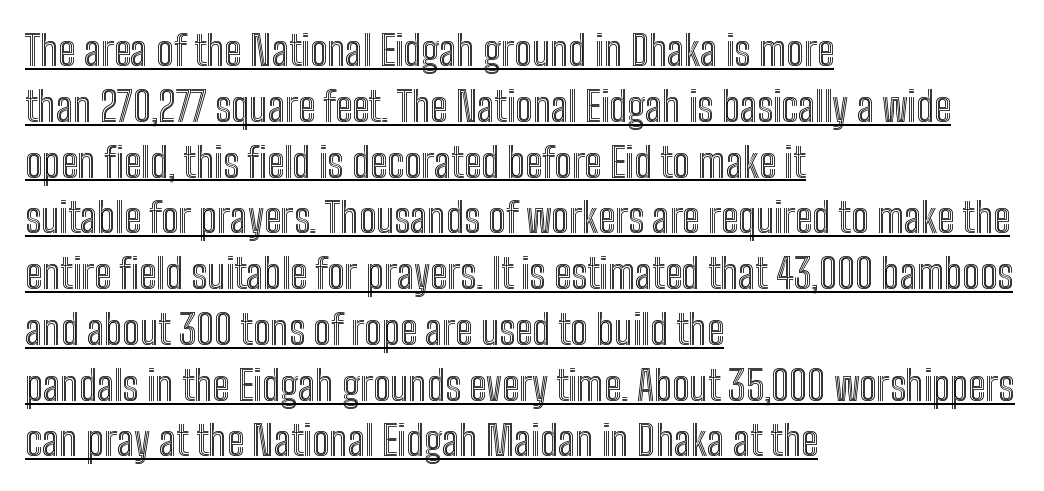
The image shows 41 px condensed type, upright; set left-aligned, normal line spacing (1.36x), normal letter spacing, underlined; a medium x-height.
